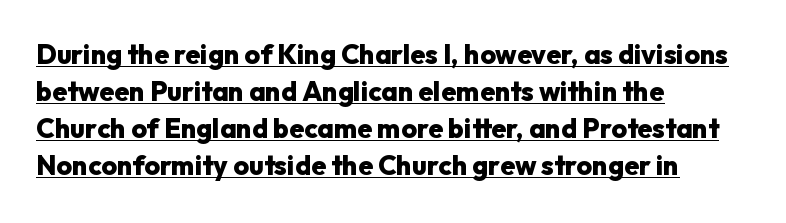
The specimen includes a rule beneath the text block's lines. Nobody touched the tracking dial on this one. The text block is weighted toward the left margin, trailing off unevenly rightward. The face used here has the dense, thick strokes of a bold.
